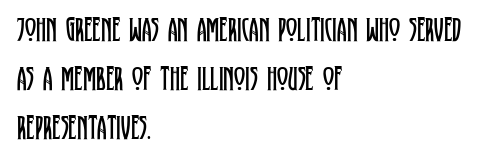
Check under the words: just untouched page. No extra ink here — the face is not bold. These lines sit exactly where default settings would place them. Proportional: the letters do not fall into vertical columns. The designer went with a serif here, giving each stem small feet.
